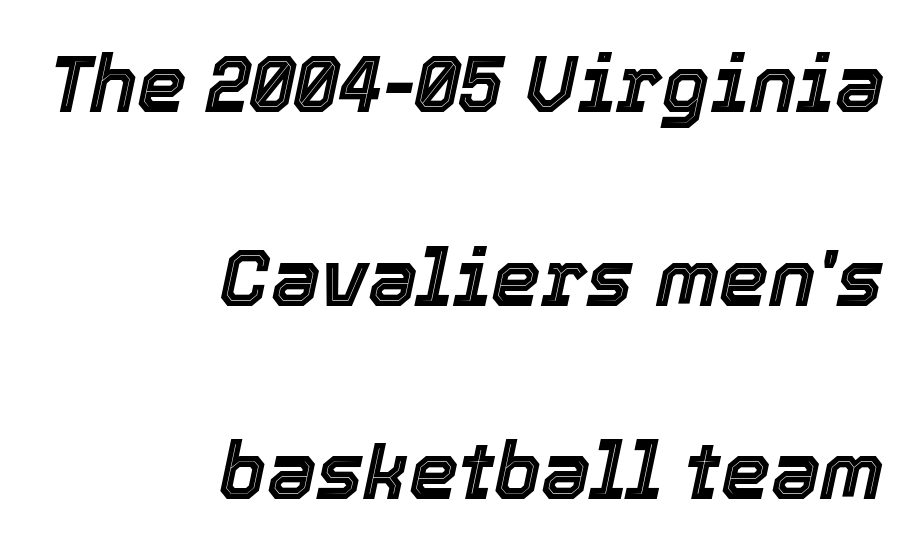
The ragged edge is on the left, which tells us the setting is flush right. Note the varied advance widths — an 'i' is clearly narrower than an 'm'. Horizontal bands of white between lines are thick stripes. Compared with typical body copy, the letter spacing here is the same.
